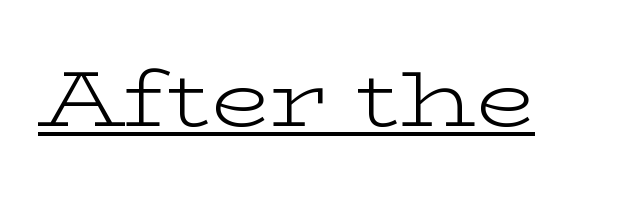
Q: Is the text bold? A: No.
Q: Is the text italic (slanted)? A: No, it is upright.
Q: Is the typeface a serif or a sans-serif typeface? A: Serif.
Q: Is the text underlined? A: Yes.
Q: Is the spacing between letters normal or unusually wide? A: Normal.
Q: Width (condensed, normal, or wide)? A: Wide.
Q: Stroke contrast? A: Low.
Q: x-height? A: Medium.
Q: Monospaced? A: No.
